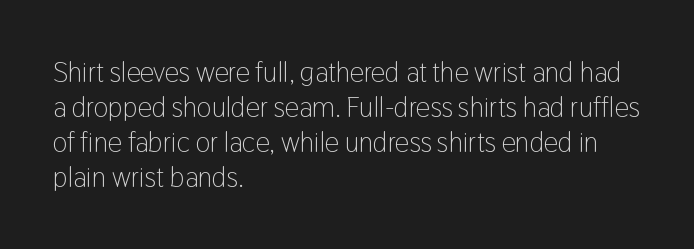
{"serif": "no", "italic": "no", "bold": "no", "weight": "light", "width": "condensed", "stroke_contrast": "low", "x_height": "medium", "monospaced": "no", "underline": "no", "align": "left", "line_spacing": "normal", "line_spacing_ratio": 1.25, "letter_spacing": "normal", "letter_spacing_em": 0.0, "glyph_px": 28}
